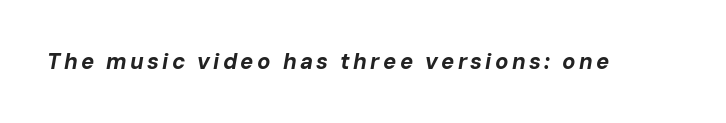
The image shows 22 px bold type, italic (leaning right); set not underlined.
